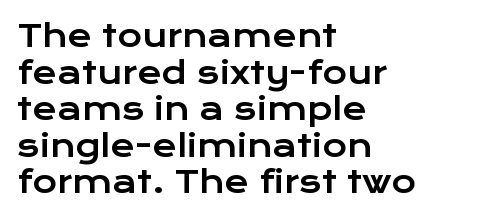
The image shows 30 px wide sans-serif type, upright; set left-aligned, line spacing 1.22x, normal letter spacing, not underlined; low stroke contrast and a medium x-height.
